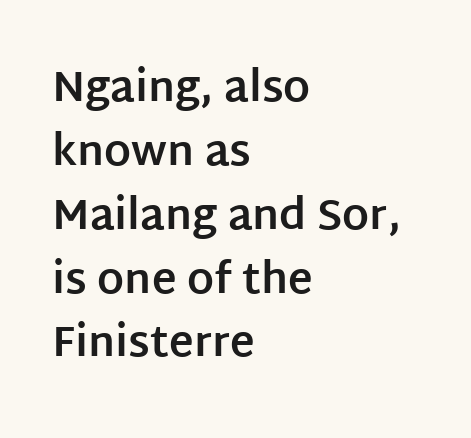
{"serif": "no", "italic": "no", "bold": "yes", "weight": "bold", "width": "normal", "stroke_contrast": "low", "x_height": "large", "monospaced": "no", "underline": "no", "align": "left", "line_spacing": "normal", "line_spacing_ratio": 1.52, "letter_spacing": "normal", "letter_spacing_em": 0.0, "glyph_px": 42}
